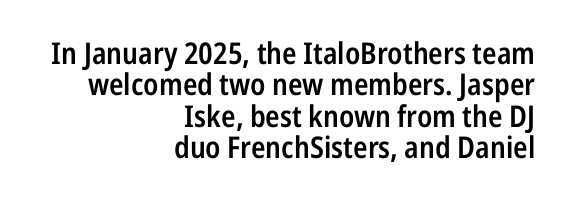
The image shows 30 px semibold, condensed sans-serif type, upright; set right-aligned, tight line spacing (1.05x), normal letter spacing, not underlined; low stroke contrast and a medium x-height.
